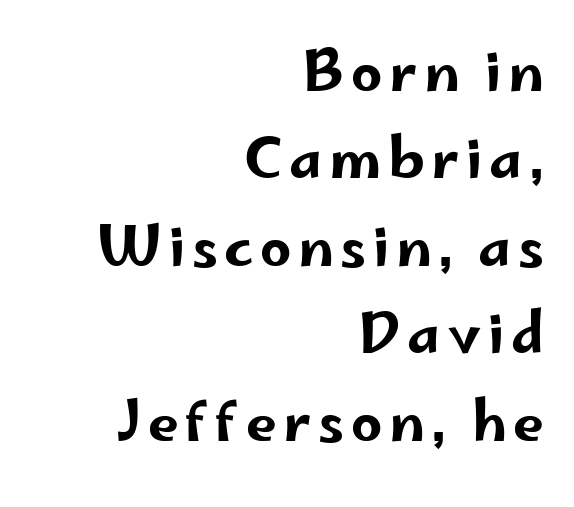
{"serif": "no", "italic": "no", "width": "wide", "stroke_contrast": "low", "x_height": "small", "monospaced": "no", "underline": "no", "align": "right", "line_spacing": "normal", "line_spacing_ratio": 1.59, "glyph_px": 55}
